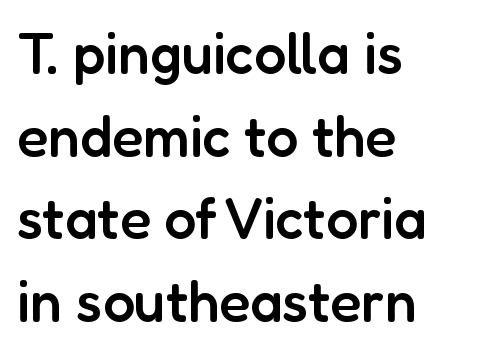
Every letter is mildly thick-stroked: semibold rather than bold. The space beneath each line is pristine and unruled. Is this a fixed-width face? No — the glyphs have proportional, varying widths. Are there feet on the stems? There aren't — it's a sans.
